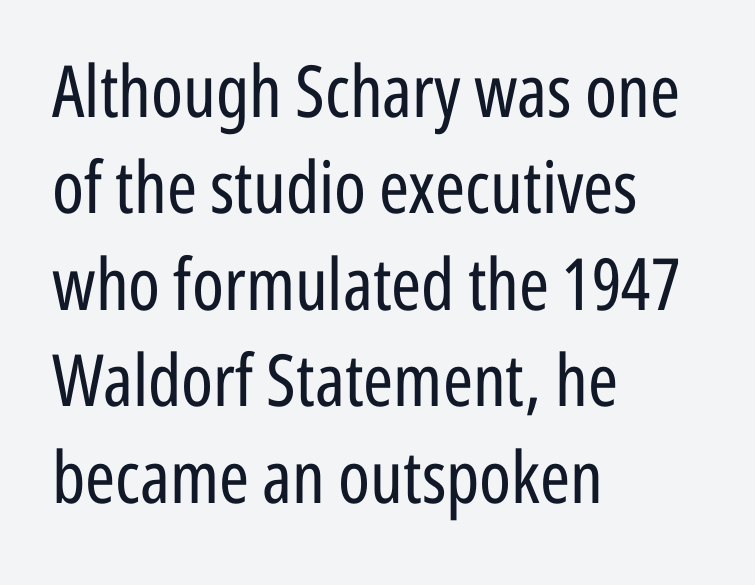
The space directly below the letters is spotless. Does the leading feel generous? No, just average. Compared with a centered layout, this one pins lines to the left instead. Italic? Not at all — the glyphs are vertical. Letterform terminals end flat and unadorned throughout the passage. Think of a printed novel: that variable character pitch is what you see here.
